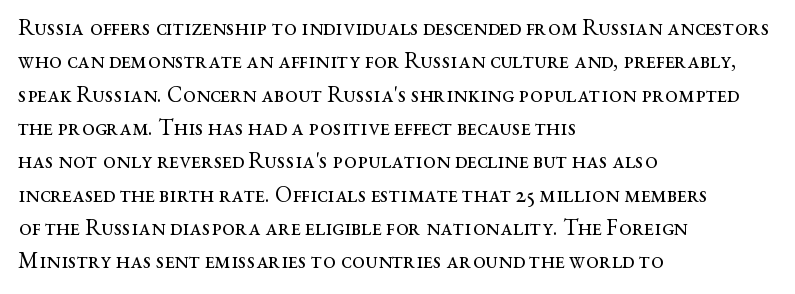
{"italic": "no", "bold": "no", "underline": "no", "align": "left", "line_spacing": "normal", "line_spacing_ratio": 1.45, "letter_spacing": "normal", "letter_spacing_em": 0.0, "glyph_px": 23}
